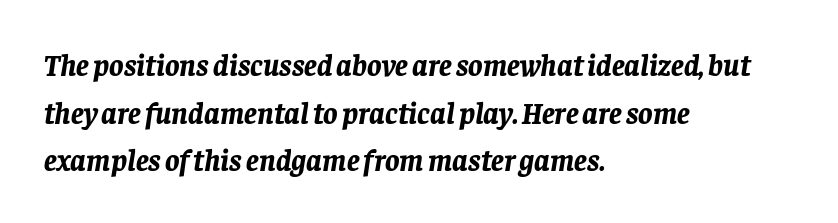
{"italic": "yes", "lean": "right", "slant_degrees": 8, "bold": "yes", "weight": "bold", "width": "normal", "stroke_contrast": "low", "x_height": "large", "monospaced": "no", "underline": "no", "align": "left", "line_spacing": "normal", "line_spacing_ratio": 1.59, "letter_spacing": "normal", "letter_spacing_em": 0.0, "glyph_px": 30}
